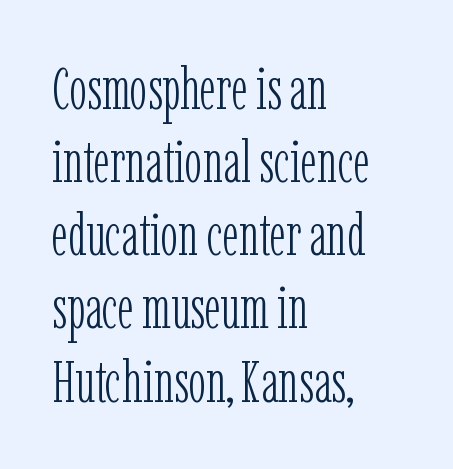
{"serif": "yes", "italic": "no", "bold": "no", "weight": "light", "width": "condensed", "stroke_contrast": "low", "x_height": "medium", "monospaced": "no", "underline": "no", "align": "left", "line_spacing_ratio": 1.24, "letter_spacing": "normal", "letter_spacing_em": 0.0, "glyph_px": 59}
